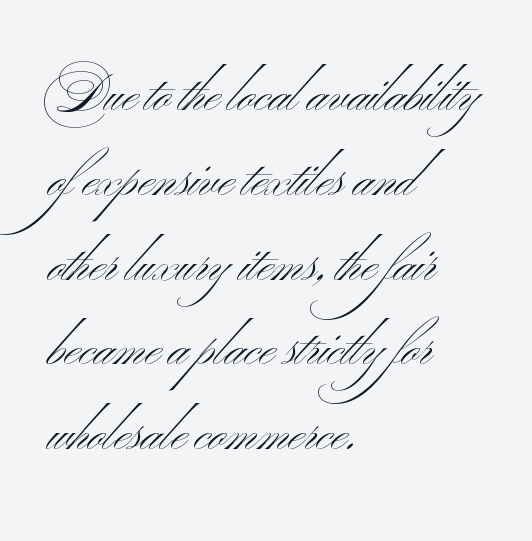
The image shows 53 px light, wide sans-serif type; set left-aligned, normal line spacing (1.6x), normal letter spacing, not underlined; medium stroke contrast and a small x-height.
